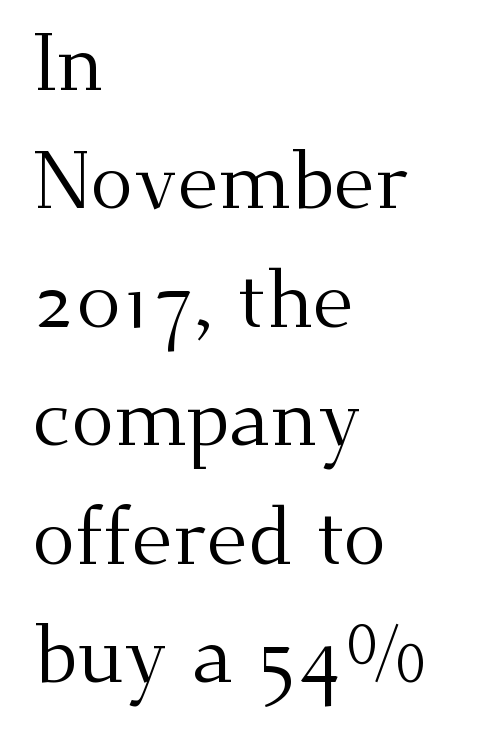
{"serif": "yes", "italic": "no", "bold": "no", "weight": "regular", "width": "normal", "stroke_contrast": "medium", "x_height": "small", "monospaced": "no", "underline": "no", "align": "left", "line_spacing": "normal", "line_spacing_ratio": 1.48, "letter_spacing": "normal", "letter_spacing_em": 0.0, "glyph_px": 80}
